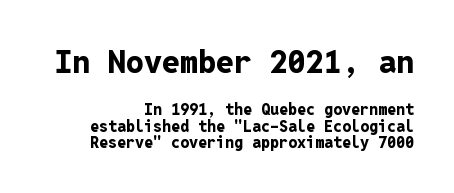
Q: Is the text bold? A: Yes.
Q: Is the text italic (slanted)? A: No, it is upright.
Q: Is the typeface a serif or a sans-serif typeface? A: Sans-serif.
Q: Is the text underlined? A: No.
Q: How is the paragraph aligned? A: Right-aligned.
Q: Is the spacing between letters normal or unusually wide? A: Normal.
Q: Is the spacing between lines tight, normal or loose? A: Tight.
Q: Which block of text is set in a larger size, the first (top) or the second (bottom)? A: The first (top) one.
Q: Width (condensed, normal, or wide)? A: Normal.
Q: Stroke contrast? A: Low.
Q: x-height? A: Medium.
Q: Monospaced? A: Yes.
